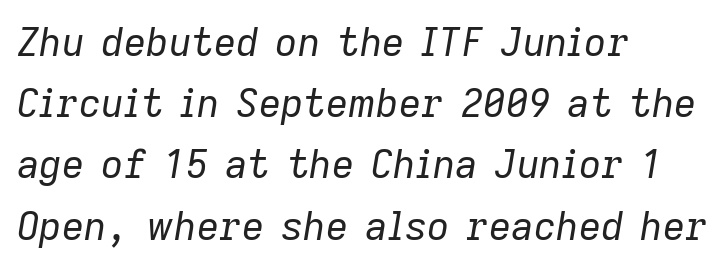
Q: Is the text bold? A: No.
Q: Is the text italic (slanted)? A: Yes, it leans right by about 9 degrees.
Q: Is the text underlined? A: No.
Q: How is the paragraph aligned? A: Left-aligned.
Q: Is the spacing between letters normal or unusually wide? A: Normal.
Q: Is the spacing between lines tight, normal or loose? A: Normal.
Q: Width (condensed, normal, or wide)? A: Normal.
Q: Stroke contrast? A: Low.
Q: x-height? A: Medium.
Q: Monospaced? A: No.
